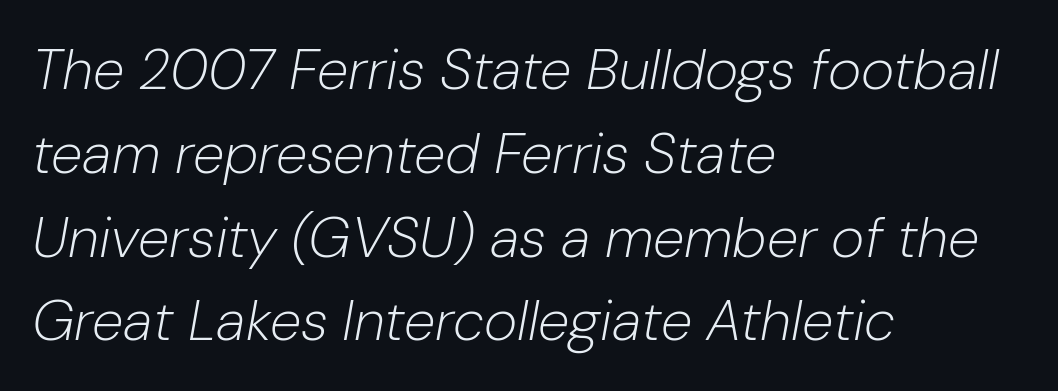
The image shows 57 px light type, italic (leaning right); set left-aligned, normal line spacing (1.47x), normal letter spacing, not underlined; low stroke contrast and a medium x-height.
